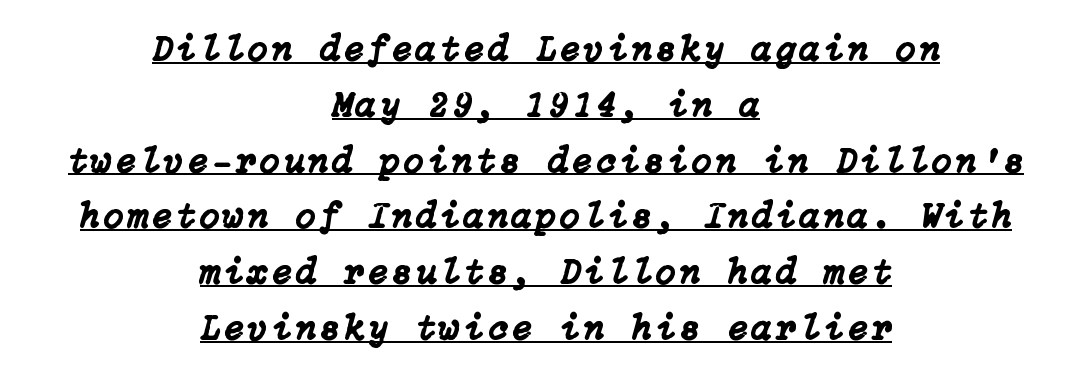
The image shows 36 px text type, italic (leaning right); set centered, normal line spacing (1.55x), underlined; low stroke contrast and a medium x-height.
